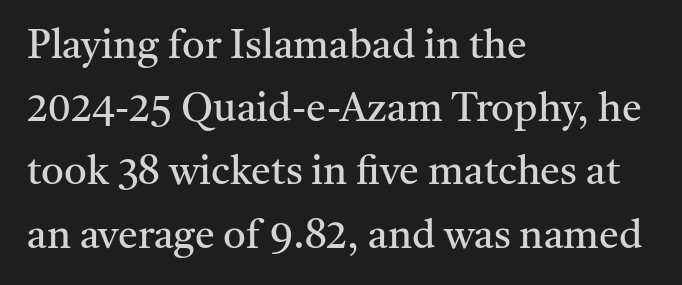
I'd call this a serif setting — the letters wear small feet. Every character sits straight up, as roman type does. Weight: regular or lighter. You could not count columns in this text — the font is proportionally spaced. The space beneath each line is pristine and unruled.
